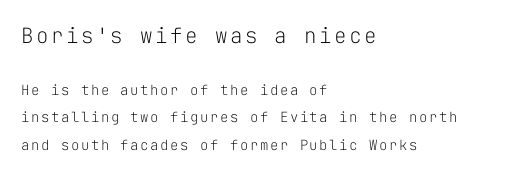
Q: Is the text bold? A: No.
Q: Is the text italic (slanted)? A: No, it is upright.
Q: Is the text underlined? A: No.
Q: How is the paragraph aligned? A: Left-aligned.
Q: Is the spacing between lines tight, normal or loose? A: Loose.
Q: Which block of text is set in a larger size, the first (top) or the second (bottom)? A: The first (top) one.
